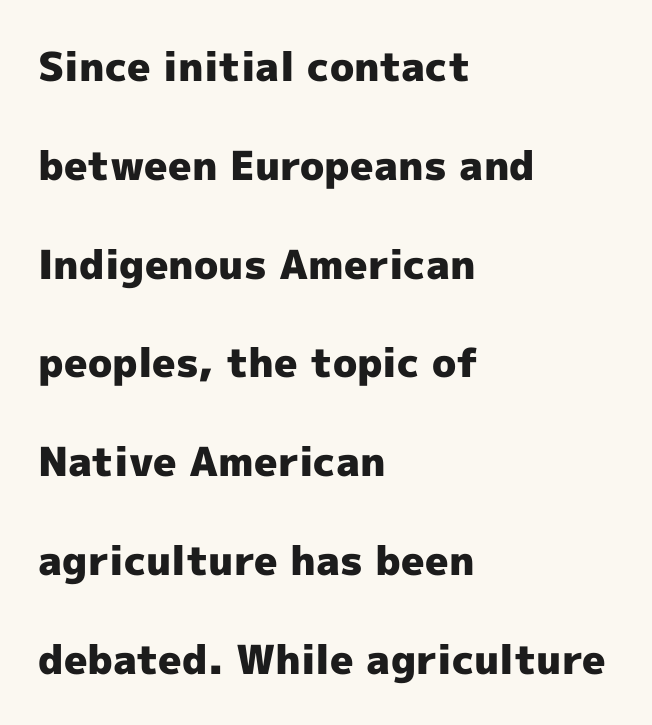
The letters sit at their default tracking, neither squeezed nor spread. Notice how the stems are strictly vertical — no italics here. What's the leading like? Stretched, with rows far apart. The glyphs have the mass of a bold cut. The letters carry no serifs — their stems end cleanly without finishing strokes.
